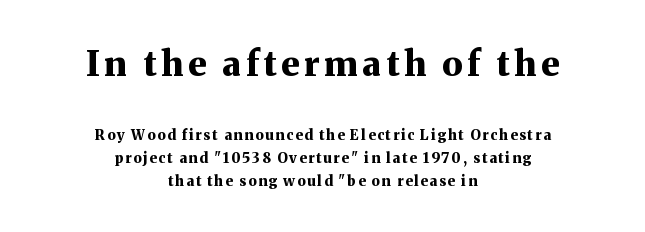
Q: Is the text bold? A: Yes.
Q: Is the text italic (slanted)? A: No, it is upright.
Q: Is the typeface a serif or a sans-serif typeface? A: Serif.
Q: Is the text underlined? A: No.
Q: How is the paragraph aligned? A: Centered.
Q: Is the spacing between lines tight, normal or loose? A: Normal.
Q: Which block of text is set in a larger size, the first (top) or the second (bottom)? A: The first (top) one.
Q: Width (condensed, normal, or wide)? A: Normal.
Q: Stroke contrast? A: Medium.
Q: x-height? A: Medium.
Q: Monospaced? A: No.
